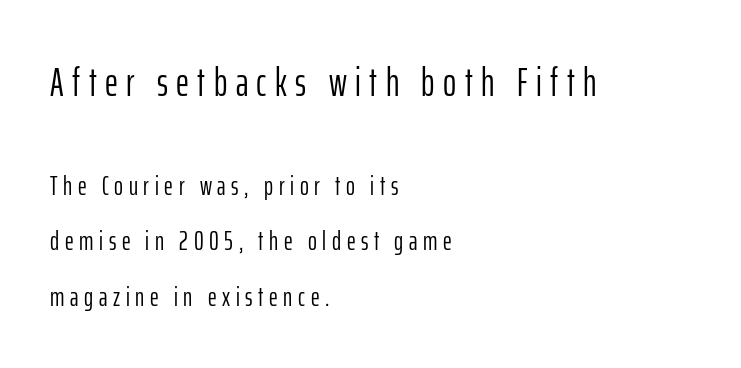
{"serif": "no", "italic": "no", "bold": "no", "weight": "light", "width": "condensed", "stroke_contrast": "low", "x_height": "medium", "monospaced": "no", "underline": "no", "align": "left", "line_spacing": "loose", "line_spacing_ratio": 2.05, "letter_spacing": "wide", "letter_spacing_em": 0.21, "larger_block": "first", "size_ratio": 1.48, "glyph_px": 40}
